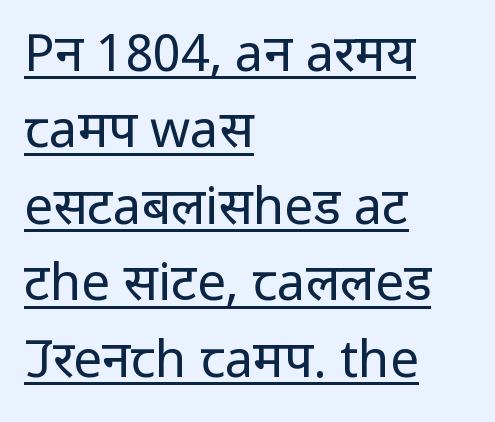
{"serif": "no", "italic": "no", "bold": "no", "weight": "regular", "width": "condensed", "stroke_contrast": "low", "x_height": "large", "monospaced": "no", "underline": "yes", "align": "left", "line_spacing": "normal", "line_spacing_ratio": 1.5, "letter_spacing": "normal", "letter_spacing_em": 0.0, "glyph_px": 51}
